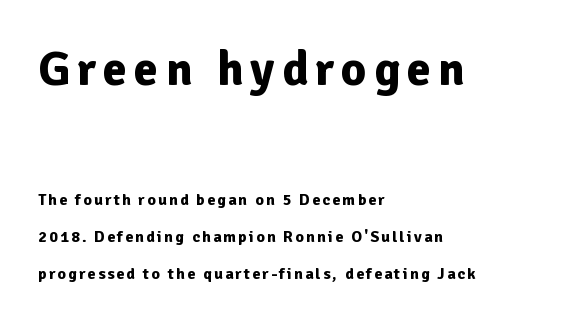
Look at the bottom of the vertical strokes: they stop flat, with no serifs. One-word summary of the alignment: left. When letters stand straight like this, we call the style roman or upright. Each new line begins a long way beneath the previous one. Compare the two chunks: the upper has the greater cap height.
